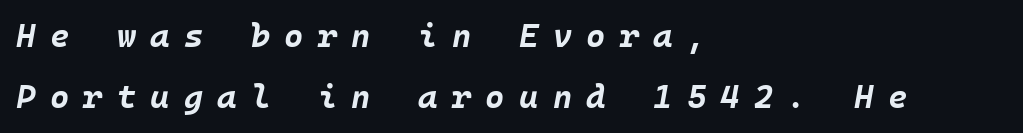
The image shows 33 px bold type, italic (leaning right); set left-aligned, line spacing 1.85x, unusually wide letter spacing (+0.43 em), not underlined; low stroke contrast and a large x-height.
